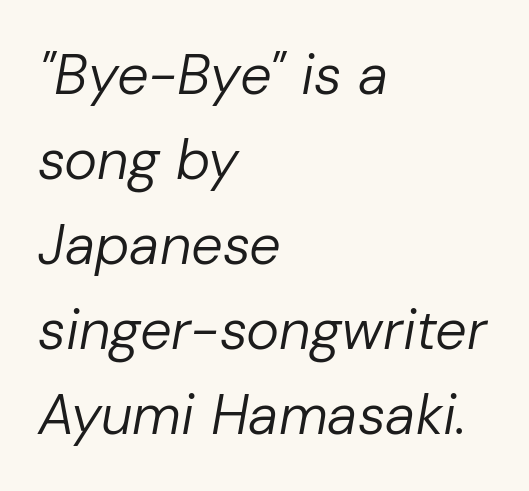
Rule under the text: the space is simply empty. Compared with a typical body face, this is equally light or lighter still. Regular leading. The font's italic variant was chosen for this text.
